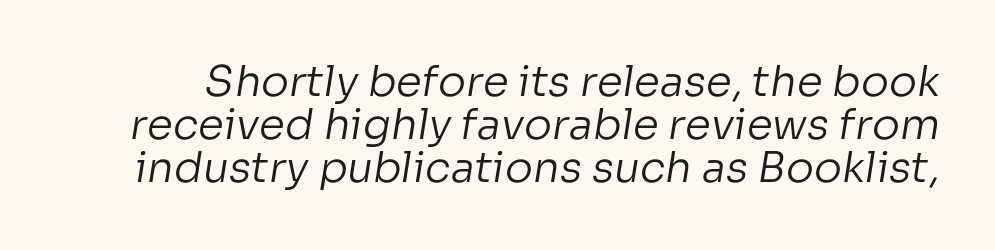
{"serif": "no", "bold": "no", "weight": "regular", "width": "normal", "stroke_contrast": "low", "x_height": "medium", "monospaced": "no", "underline": "no", "line_spacing": "tight", "line_spacing_ratio": 1.02, "letter_spacing": "normal", "letter_spacing_em": 0.0, "glyph_px": 42}
